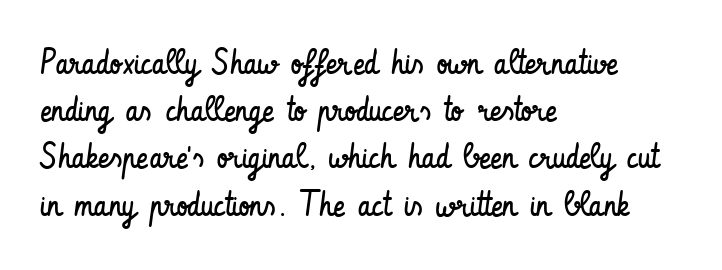
Q: Is the text bold? A: No.
Q: Is the text italic (slanted)? A: No, it is upright.
Q: Is the typeface a serif or a sans-serif typeface? A: Sans-serif.
Q: Is the text underlined? A: No.
Q: How is the paragraph aligned? A: Left-aligned.
Q: Is the spacing between letters normal or unusually wide? A: Normal.
Q: Is the spacing between lines tight, normal or loose? A: Normal.
Q: Width (condensed, normal, or wide)? A: Condensed.
Q: Stroke contrast? A: Low.
Q: x-height? A: Small.
Q: Monospaced? A: No.
